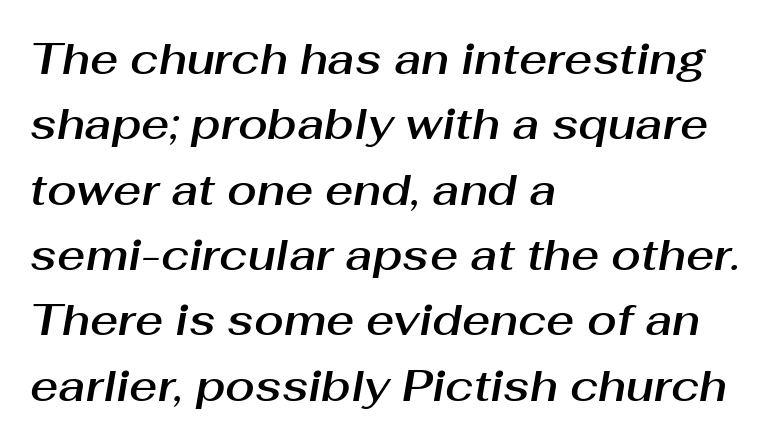
The image shows 43 px text type, italic (leaning right); set left-aligned, normal line spacing (1.52x), normal letter spacing, not underlined; medium stroke contrast and a medium x-height.
